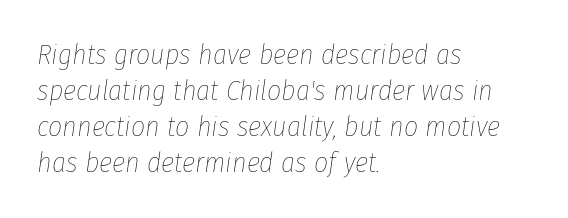
The image shows 28 px thin, condensed type, italic (leaning right); set left-aligned, normal line spacing (1.29x), normal letter spacing, not underlined; low stroke contrast and a medium x-height.
